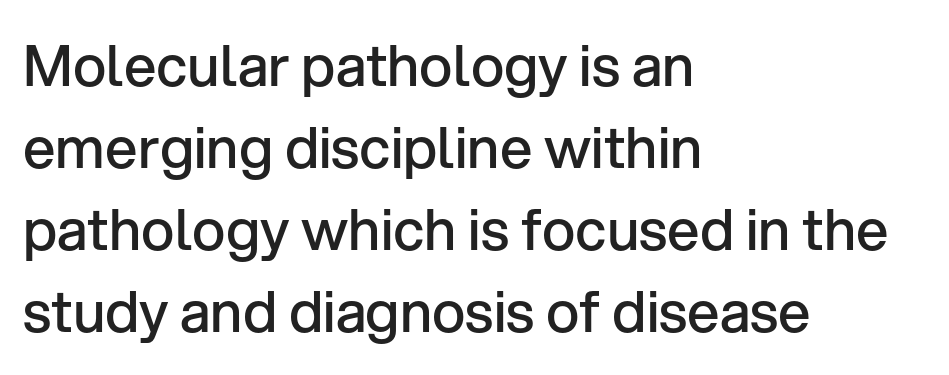
Q: Is the text bold? A: Semi-bold.
Q: Is the text italic (slanted)? A: No, it is upright.
Q: Is the typeface a serif or a sans-serif typeface? A: Sans-serif.
Q: Is the text underlined? A: No.
Q: How is the paragraph aligned? A: Left-aligned.
Q: Is the spacing between letters normal or unusually wide? A: Normal.
Q: Is the spacing between lines tight, normal or loose? A: Normal.
Q: Width (condensed, normal, or wide)? A: Normal.
Q: Stroke contrast? A: Low.
Q: x-height? A: Medium.
Q: Monospaced? A: No.
